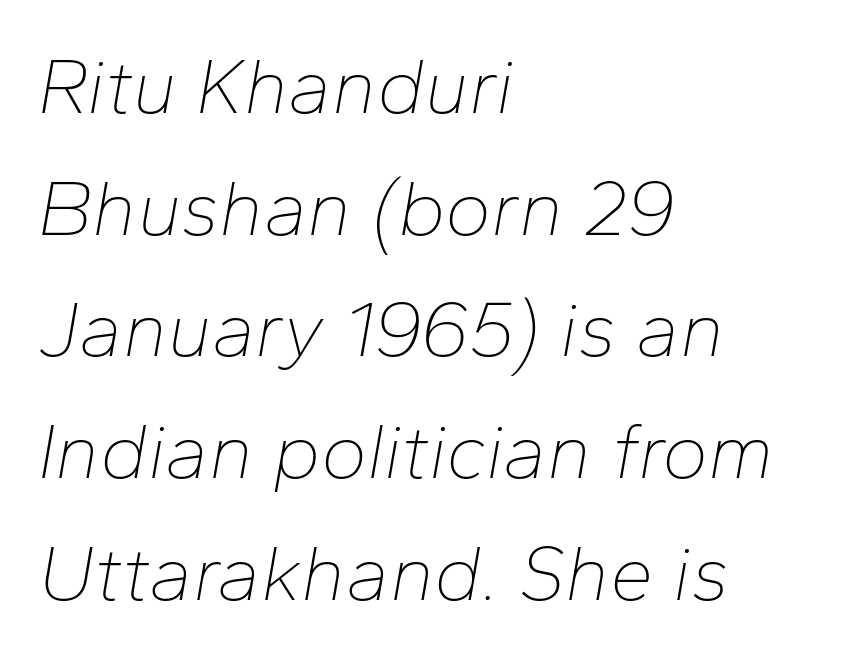
The image shows 78 px thin type, italic (leaning right); set left-aligned, normal line spacing (1.56x), normal letter spacing, not underlined; low stroke contrast and a medium x-height.
